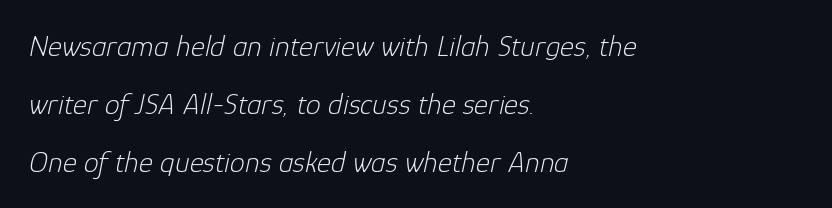
{"italic": "yes", "lean": "right", "slant_degrees": 12, "bold": "no", "weight": "light", "width": "normal", "stroke_contrast": "low", "x_height": "medium", "monospaced": "no", "underline": "no", "align": "left", "line_spacing": "loose", "line_spacing_ratio": 1.93, "letter_spacing": "normal", "letter_spacing_em": 0.0, "glyph_px": 30}
